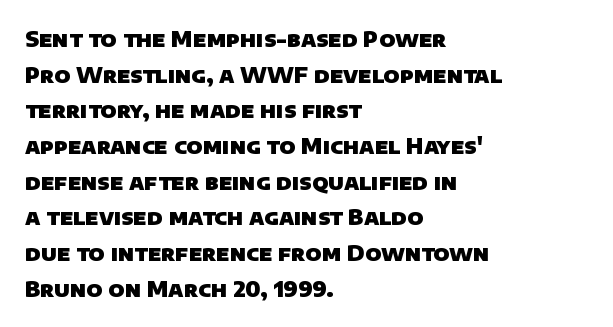
Q: Is the text bold? A: Yes.
Q: Is the text underlined? A: No.
Q: How is the paragraph aligned? A: Left-aligned.
Q: Is the spacing between letters normal or unusually wide? A: Normal.
Q: Is the spacing between lines tight, normal or loose? A: Normal.
